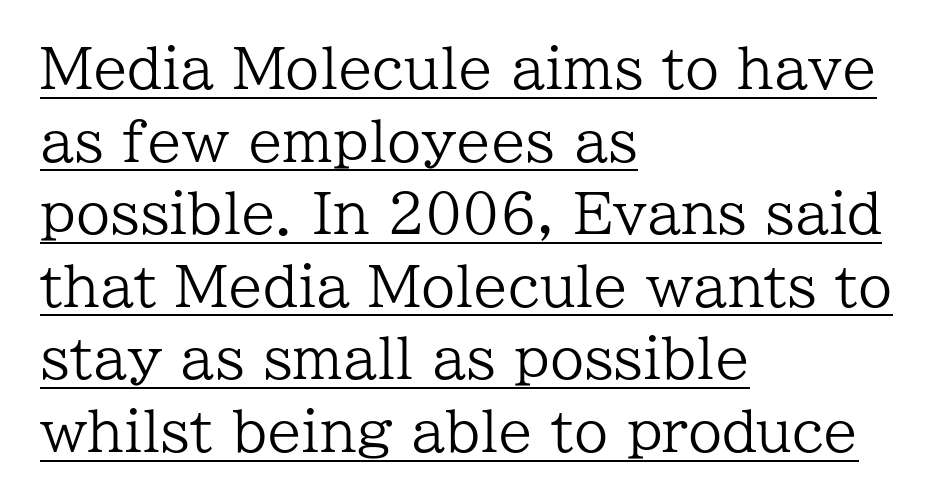
{"serif": "yes", "italic": "no", "bold": "no", "weight": "regular", "width": "normal", "stroke_contrast": "low", "x_height": "medium", "monospaced": "no", "underline": "yes", "align": "left", "line_spacing": "normal", "line_spacing_ratio": 1.32, "letter_spacing": "normal", "letter_spacing_em": 0.0, "glyph_px": 55}
